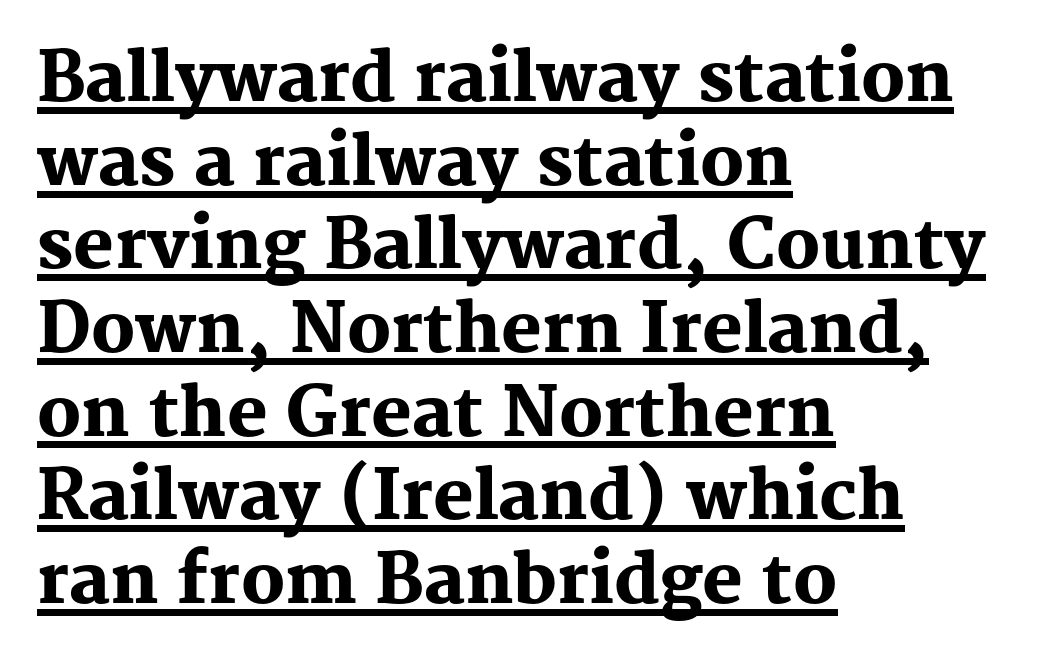
{"serif": "yes", "italic": "no", "bold": "yes", "weight": "heavy", "width": "normal", "stroke_contrast": "medium", "x_height": "medium", "monospaced": "no", "underline": "yes", "align": "left", "line_spacing_ratio": 1.23, "letter_spacing": "normal", "letter_spacing_em": 0.0, "glyph_px": 68}
